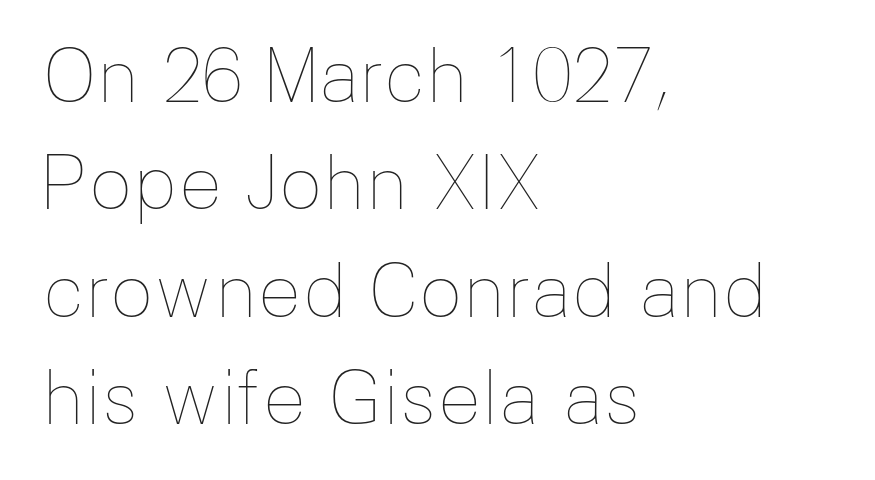
The image shows 73 px thin type, upright; set left-aligned, normal line spacing (1.47x), normal letter spacing, not underlined; low stroke contrast and a medium x-height.
